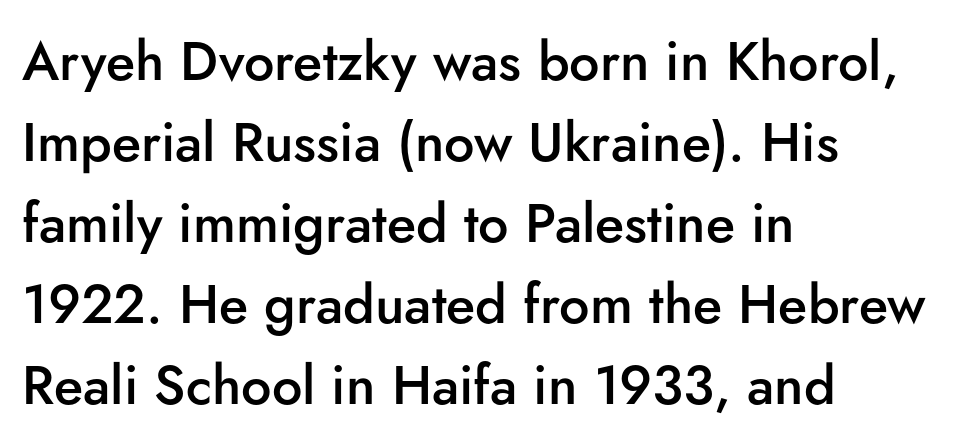
The image shows 54 px semibold sans-serif type, upright; set left-aligned, normal line spacing (1.5x), normal letter spacing, not underlined; low stroke contrast and a small x-height.
